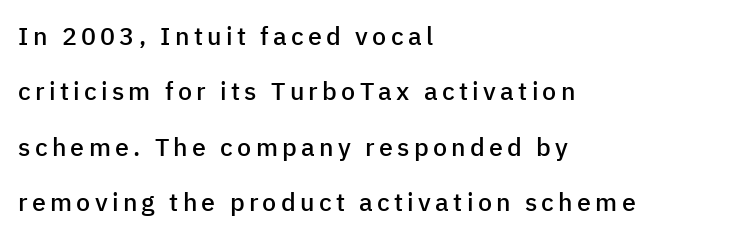
{"italic": "no", "bold": "semi", "underline": "no", "align": "left", "line_spacing": "loose", "line_spacing_ratio": 2.22, "glyph_px": 25}
